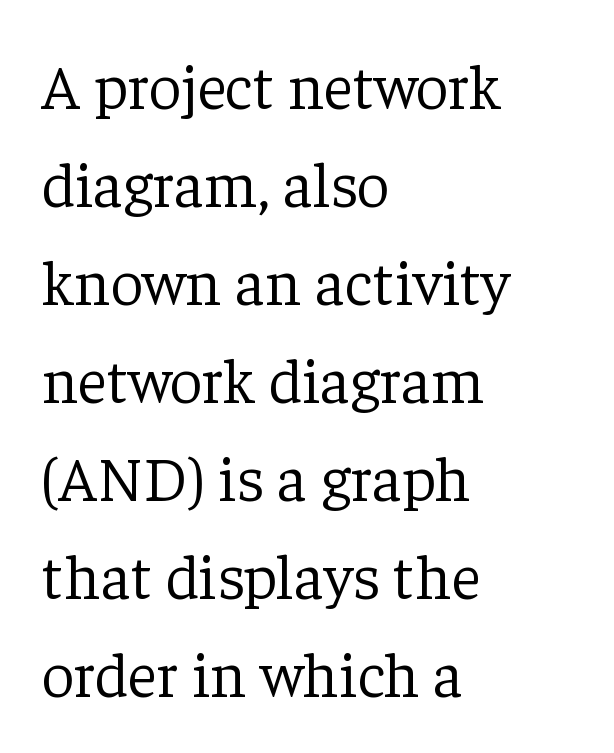
Q: Is the text bold? A: No.
Q: Is the text italic (slanted)? A: No, it is upright.
Q: Is the typeface a serif or a sans-serif typeface? A: Serif.
Q: Is the text underlined? A: No.
Q: How is the paragraph aligned? A: Left-aligned.
Q: Is the spacing between letters normal or unusually wide? A: Normal.
Q: Is the spacing between lines tight, normal or loose? A: Normal.
Q: Width (condensed, normal, or wide)? A: Normal.
Q: Stroke contrast? A: Low.
Q: x-height? A: Medium.
Q: Monospaced? A: No.
